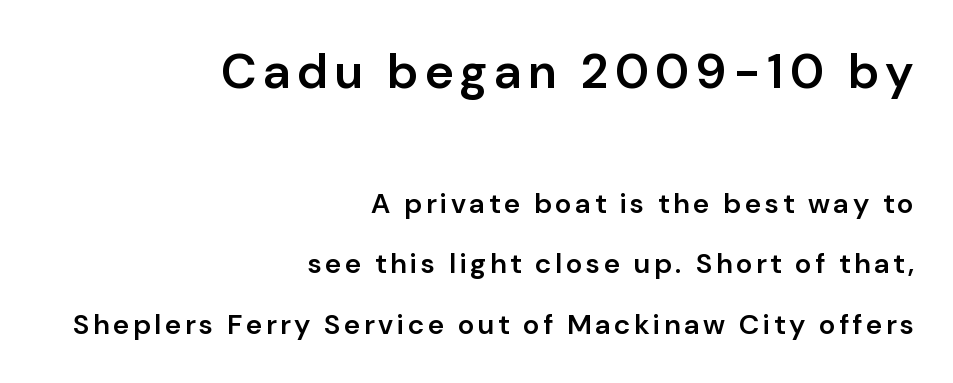
You could fit nearly another row in the gap between these rows. These lines are composed in type without serifs. Between these two stacked blocks, the higher one wins on size. When letters stand straight like this, we call the style roman or upright.
